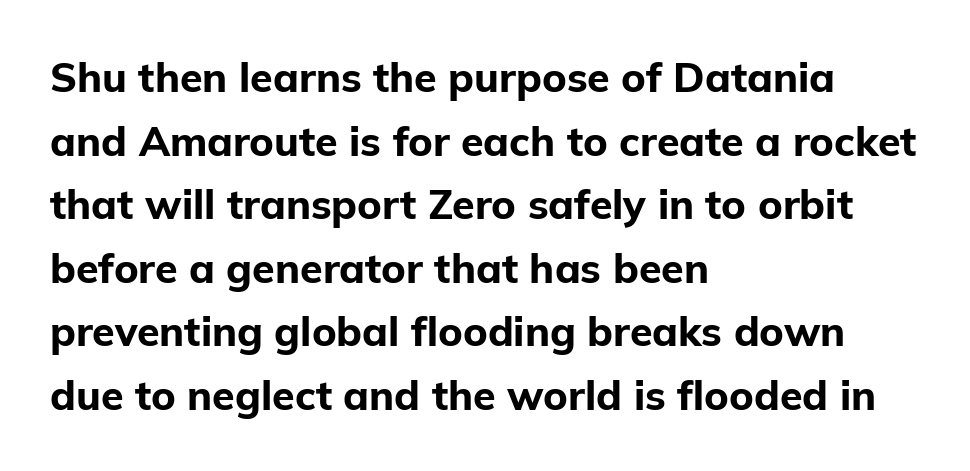
You can tell from the bare stems that sans-serif type was used. Designer's note — italics off, roman on. Notice how descenders clear the ascenders below comfortably — that's standard leading. The strip under each line holds only bare page.
